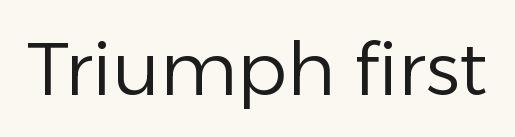
The image shows 74 px regular-weight sans-serif type, upright; set normal letter spacing, not underlined; low stroke contrast and a medium x-height.
